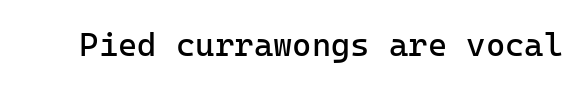
Stroke terminals: plain, sans-serif. Every character sits straight up, as roman type does. Clear beneath every line of the passage. A quiet, ordinary-to-light weight characterises the typeface. The letters sit at their default tracking, neither squeezed nor spread.
